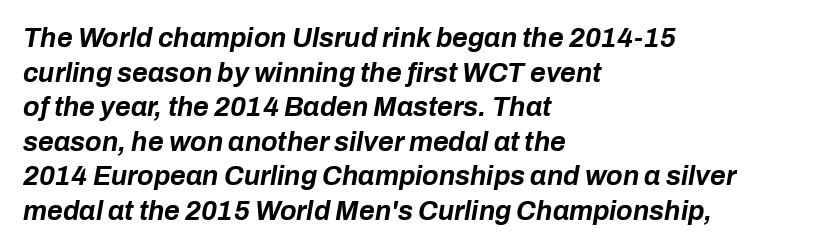
Emphasis by weight is at full strength: bold. Alignment: flush left. Slanted lettering throughout. The tracking reads as untouched default to a designer's eye. Just letters on the line, the space beneath them empty.
